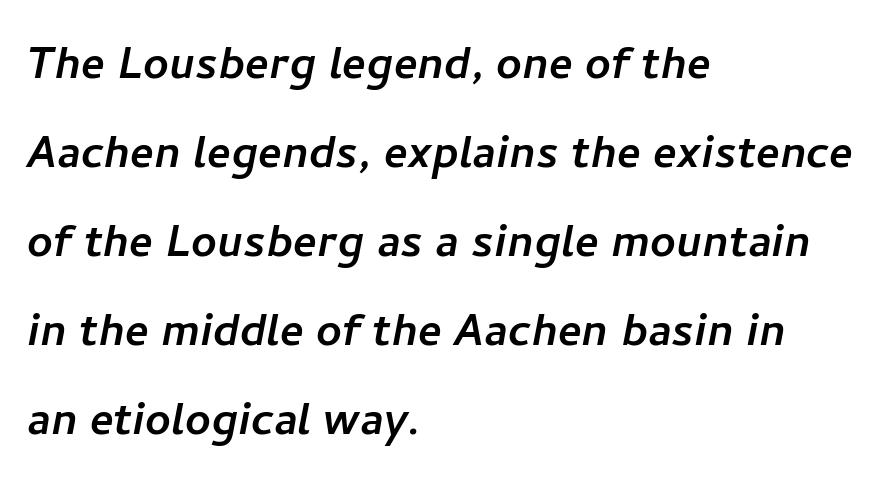
Q: Is the typeface a serif or a sans-serif typeface? A: Sans-serif.
Q: Is the text underlined? A: No.
Q: How is the paragraph aligned? A: Left-aligned.
Q: Is the spacing between letters normal or unusually wide? A: Normal.
Q: Is the spacing between lines tight, normal or loose? A: Normal.
Q: Width (condensed, normal, or wide)? A: Normal.
Q: Stroke contrast? A: Low.
Q: x-height? A: Medium.
Q: Monospaced? A: No.
